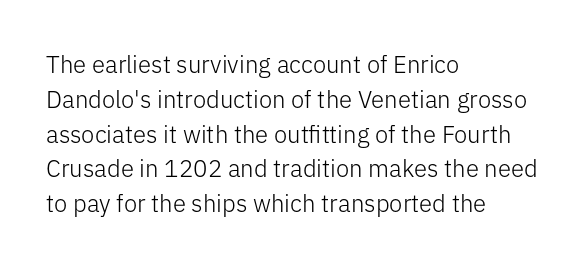
{"italic": "no", "bold": "no", "underline": "no", "align": "left", "line_spacing": "normal", "line_spacing_ratio": 1.45, "letter_spacing": "normal", "letter_spacing_em": 0.0, "glyph_px": 24}
